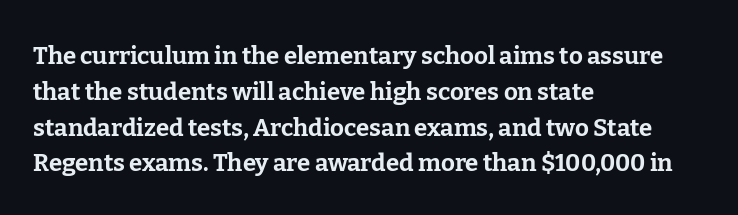
The image shows 24 px bold type, upright; set left-aligned, normal line spacing (1.49x), normal letter spacing, not underlined.
